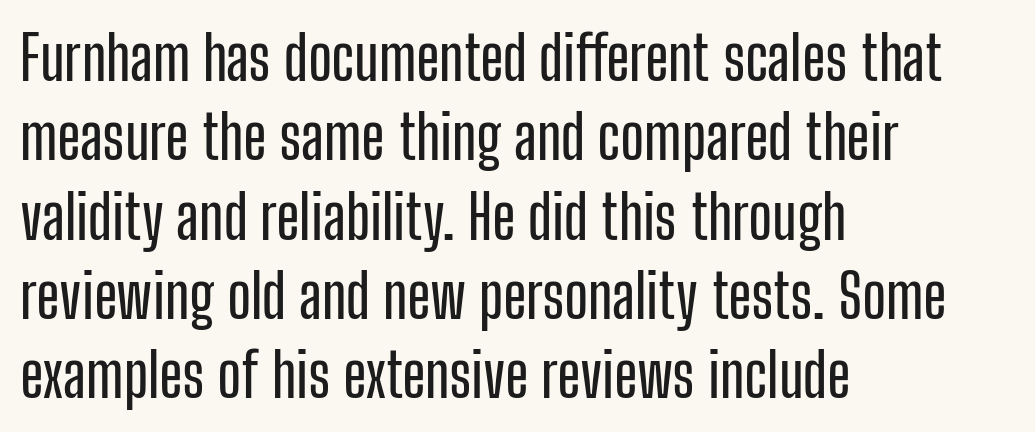
{"serif": "no", "italic": "no", "width": "condensed", "stroke_contrast": "low", "x_height": "medium", "monospaced": "no", "underline": "no", "align": "left", "line_spacing": "normal", "line_spacing_ratio": 1.3, "letter_spacing": "normal", "letter_spacing_em": 0.0, "glyph_px": 61}
